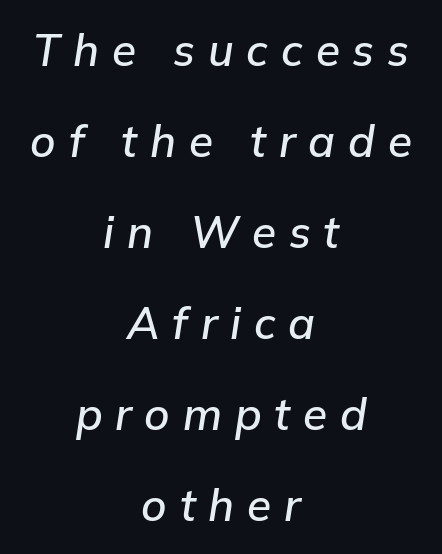
Q: Is the text italic (slanted)? A: Yes, it leans right by about 9 degrees.
Q: Is the text underlined? A: No.
Q: How is the paragraph aligned? A: Centered.
Q: Is the spacing between letters normal or unusually wide? A: Unusually wide.
Q: Is the spacing between lines tight, normal or loose? A: Loose.
Q: Width (condensed, normal, or wide)? A: Normal.
Q: Stroke contrast? A: Low.
Q: x-height? A: Medium.
Q: Monospaced? A: No.
